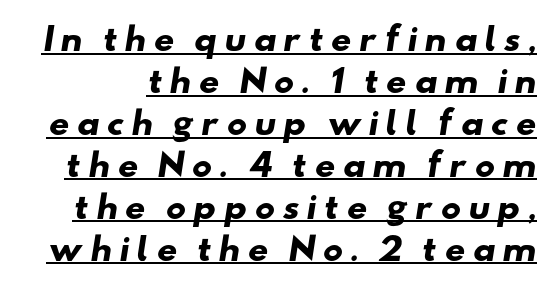
The image shows 32 px heavy, wide sans-serif type; set normal line spacing (1.31x), unusually wide letter spacing (+0.21 em), underlined; low stroke contrast and a small x-height.
